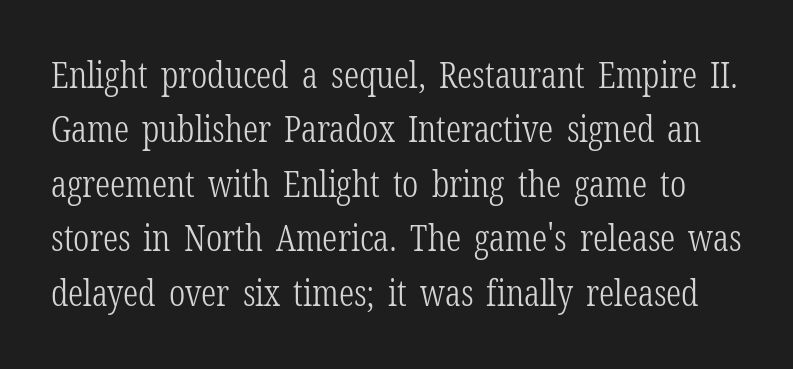
The image shows 37 px light, condensed serif type, upright; set normal line spacing (1.47x), normal letter spacing, not underlined; low stroke contrast and a medium x-height.
